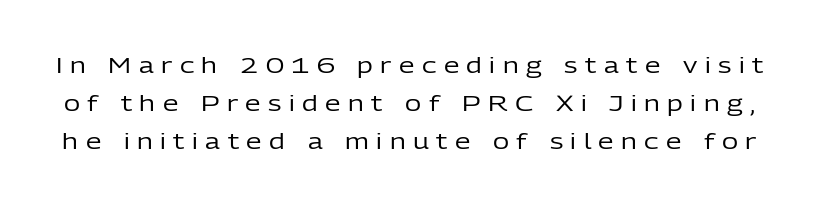
{"italic": "no", "bold": "no", "underline": "no", "line_spacing_ratio": 1.72, "letter_spacing": "wide", "letter_spacing_em": 0.34, "glyph_px": 22}
